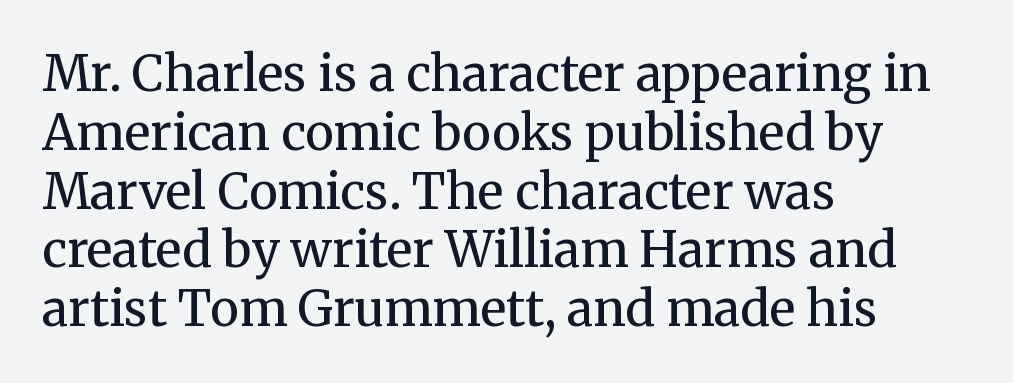
Q: Is the text bold? A: No.
Q: Is the text italic (slanted)? A: No, it is upright.
Q: Is the typeface a serif or a sans-serif typeface? A: Serif.
Q: Is the text underlined? A: No.
Q: How is the paragraph aligned? A: Left-aligned.
Q: Is the spacing between letters normal or unusually wide? A: Normal.
Q: Width (condensed, normal, or wide)? A: Normal.
Q: Stroke contrast? A: Medium.
Q: x-height? A: Medium.
Q: Monospaced? A: No.
